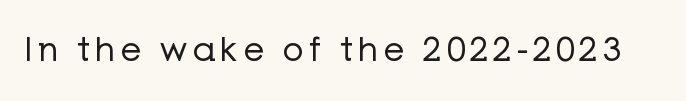
{"serif": "no", "italic": "no", "bold": "no", "weight": "regular", "width": "normal", "stroke_contrast": "low", "x_height": "medium", "monospaced": "no", "underline": "no", "glyph_px": 33}
